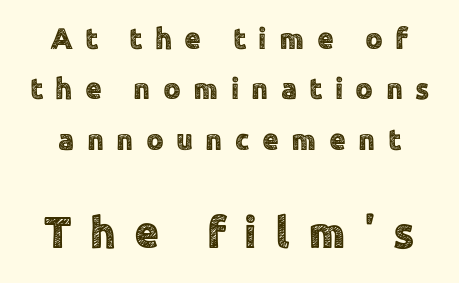
If you measured baseline to baseline, you'd find a middling distance. The characters display no serif detailing; their extremities are plain. Display-style spreading of the glyphs; the letterfit is very open. Letters rest on an invisible, unmarked baseline. Designer's note — italics off, roman on.
